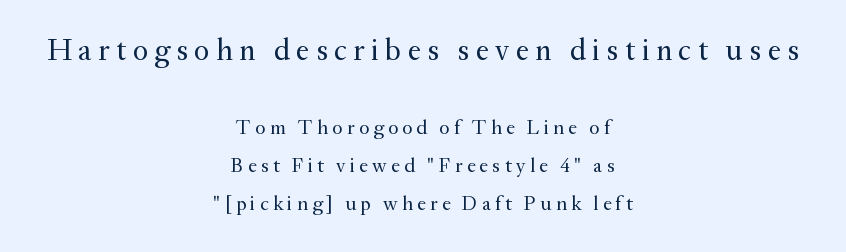
{"serif": "yes", "italic": "no", "bold": "no", "weight": "regular", "width": "normal", "stroke_contrast": "medium", "x_height": "small", "monospaced": "no", "underline": "no", "align": "center", "line_spacing": "loose", "line_spacing_ratio": 1.9, "letter_spacing": "wide", "letter_spacing_em": 0.21, "larger_block": "first", "size_ratio": 1.5, "glyph_px": 30}
